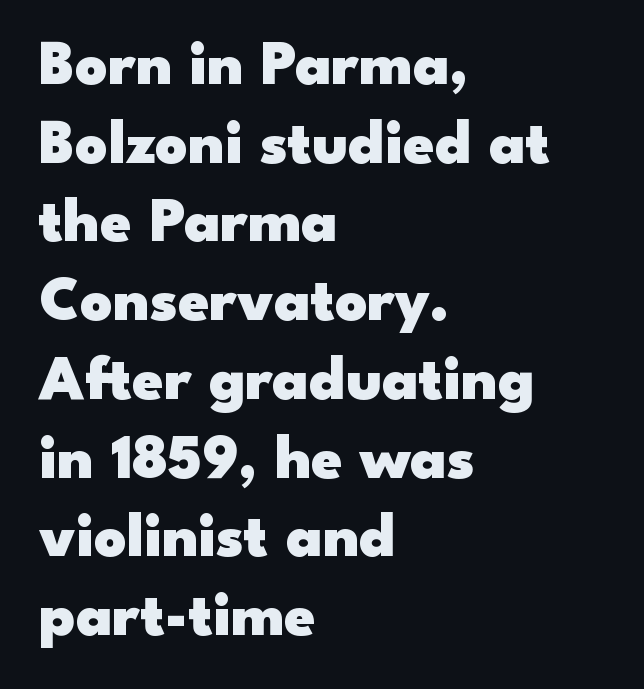
{"serif": "no", "italic": "no", "bold": "yes", "weight": "heavy", "width": "wide", "stroke_contrast": "low", "x_height": "small", "monospaced": "no", "underline": "no", "align": "left", "line_spacing": "normal", "line_spacing_ratio": 1.25, "letter_spacing": "normal", "letter_spacing_em": 0.0, "glyph_px": 63}
